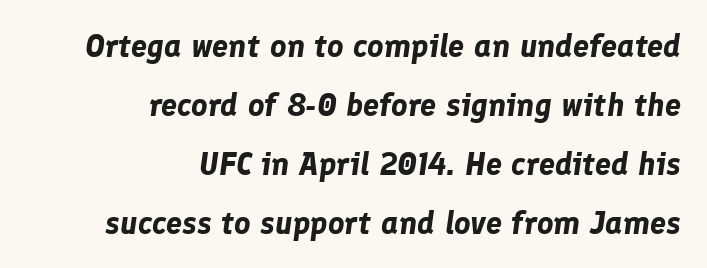
Q: Is the text bold? A: Yes.
Q: Is the text italic (slanted)? A: Yes, it leans right by about 8 degrees.
Q: Is the text underlined? A: No.
Q: How is the paragraph aligned? A: Right-aligned.
Q: Is the spacing between letters normal or unusually wide? A: Normal.
Q: Width (condensed, normal, or wide)? A: Normal.
Q: Stroke contrast? A: Low.
Q: x-height? A: Medium.
Q: Monospaced? A: No.
